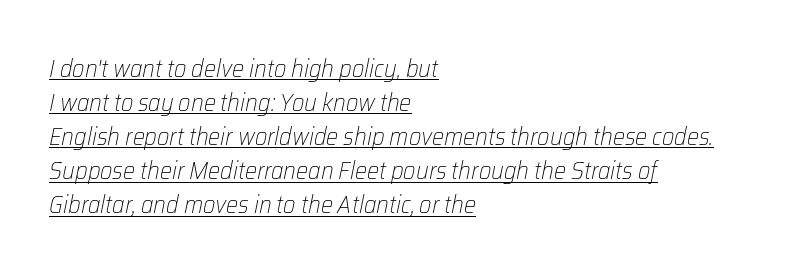
Italic: yes, the glyphs are oblique. The lettering is marked with a stroke running underneath it. What's the leading like? Ordinary, nothing unusual. Every row of glyphs begins at an identical x-position on the left. This reads as an unemphasized weight, regular at the heaviest.
